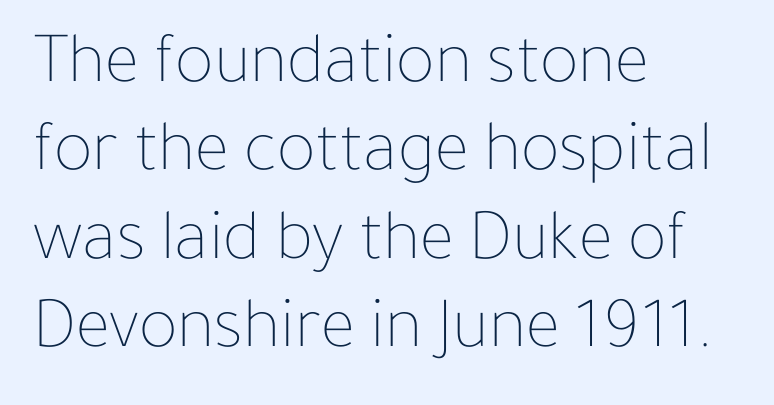
{"italic": "no", "bold": "no", "weight": "thin", "width": "normal", "stroke_contrast": "low", "x_height": "medium", "monospaced": "no", "underline": "no", "align": "left", "line_spacing_ratio": 1.21, "letter_spacing": "normal", "letter_spacing_em": 0.0, "glyph_px": 73}
